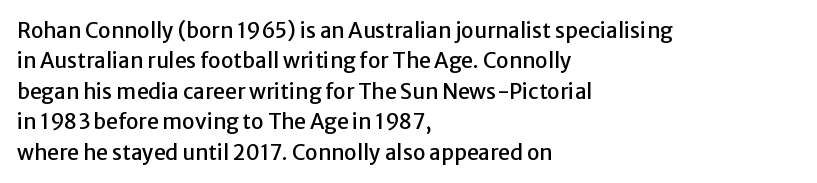
A bare baseline throughout the passage. This rendering uses left alignment, leaving the right contour irregular. Vertical strokes here are truly vertical. Glyph-to-glyph distance matches everyday printed text. If you measured baseline to baseline, you'd find a middling distance.
